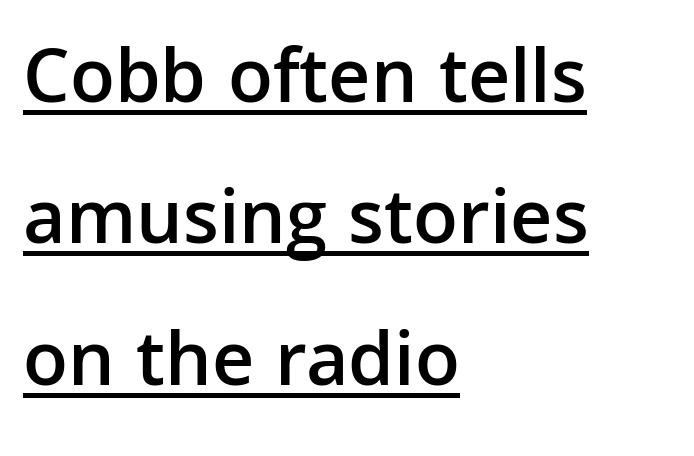
{"serif": "no", "italic": "no", "bold": "semi", "weight": "semibold", "width": "normal", "stroke_contrast": "low", "x_height": "medium", "monospaced": "no", "underline": "yes", "align": "left", "line_spacing_ratio": 1.79, "letter_spacing": "normal", "letter_spacing_em": 0.0, "glyph_px": 79}
